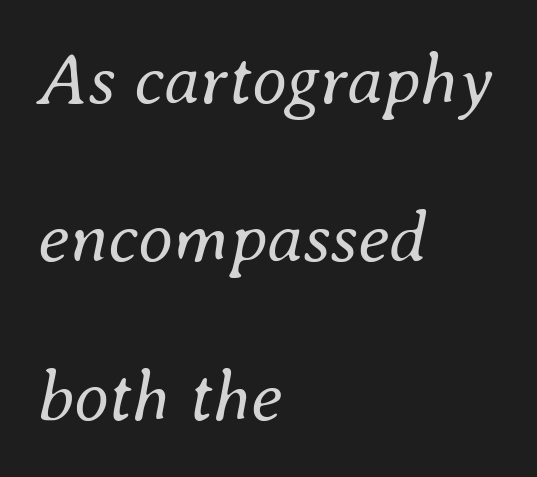
{"italic": "yes", "lean": "right", "slant_degrees": 8, "bold": "no", "weight": "regular", "width": "normal", "stroke_contrast": "medium", "x_height": "small", "monospaced": "no", "underline": "no", "align": "left", "line_spacing": "loose", "line_spacing_ratio": 2.2, "letter_spacing": "normal", "letter_spacing_em": 0.0, "glyph_px": 72}
